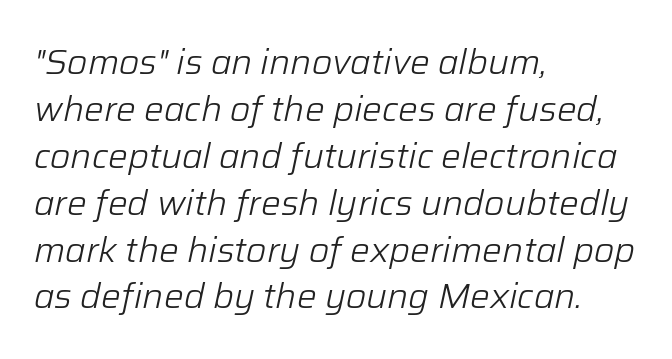
Between one letter and the next there's only the usual sliver of space. It's the slanting kind of type. Here the designer chose a conventional face with non-uniform glyph widths. Unbolded letterforms with no extra heft. This rendering features lettering with no underline. The lines are quadded left.
